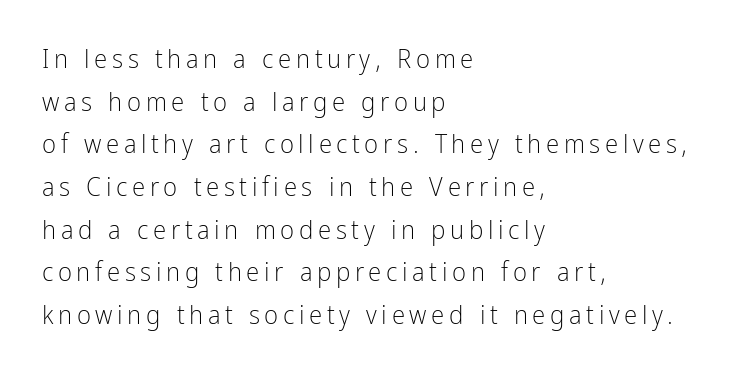
The image shows 27 px text type, upright; set left-aligned, normal line spacing (1.58x), not underlined.
